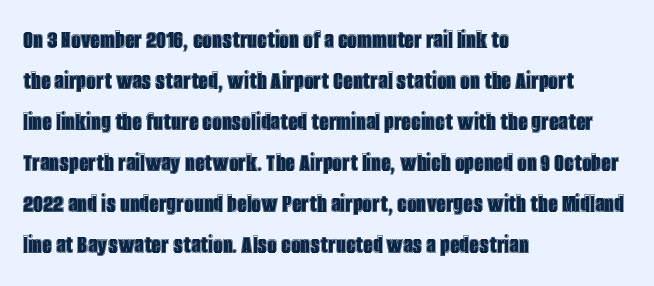
The image shows 27 px text type, upright; set left-aligned, normal line spacing (1.52x), normal letter spacing, not underlined.
